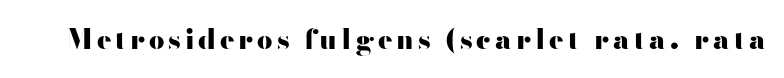
{"italic": "no", "bold": "yes", "underline": "no", "glyph_px": 27}
